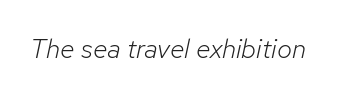
The image shows 27 px text type, italic (leaning right); set normal letter spacing, not underlined.
